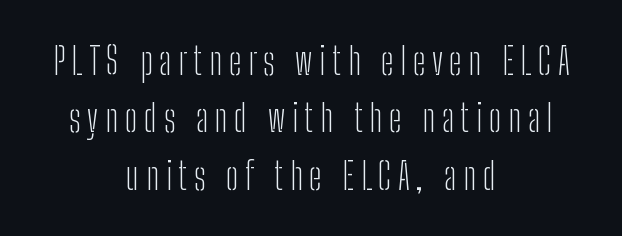
Q: Is the text bold? A: No.
Q: Is the text italic (slanted)? A: No, it is upright.
Q: Is the typeface a serif or a sans-serif typeface? A: Sans-serif.
Q: Is the text underlined? A: No.
Q: How is the paragraph aligned? A: Centered.
Q: Is the spacing between lines tight, normal or loose? A: Normal.
Q: Width (condensed, normal, or wide)? A: Condensed.
Q: Stroke contrast? A: Low.
Q: x-height? A: Medium.
Q: Monospaced? A: No.
